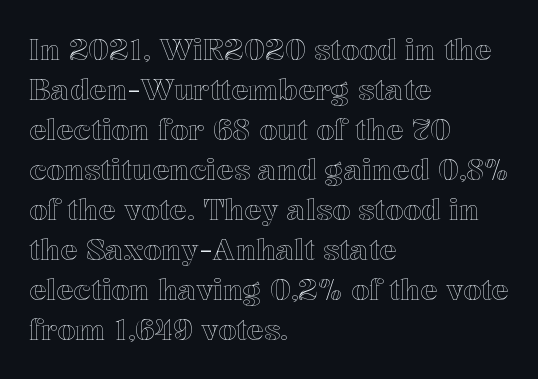
The image shows 29 px text type, upright; set left-aligned, normal line spacing (1.38x), normal letter spacing, not underlined; a medium x-height.
